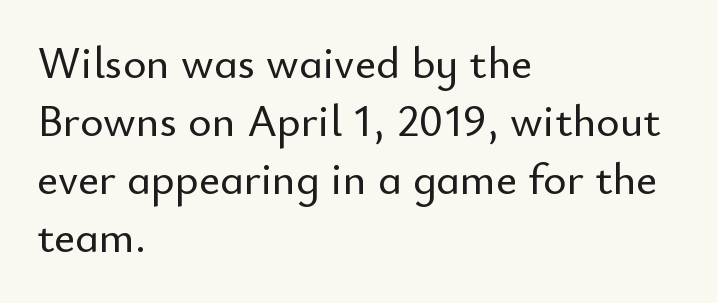
The image shows 45 px sans-serif type, upright; set left-aligned, normal line spacing (1.29x), normal letter spacing, not underlined; low stroke contrast and a small x-height.
